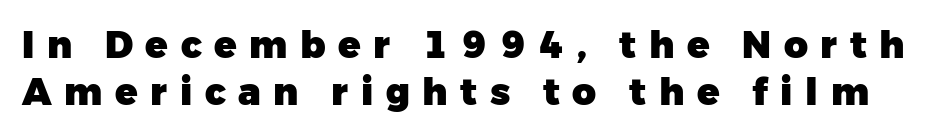
The image shows 37 px heavy sans-serif type, upright; set normal line spacing (1.26x), unusually wide letter spacing (+0.34 em), not underlined; low stroke contrast and a medium x-height.
